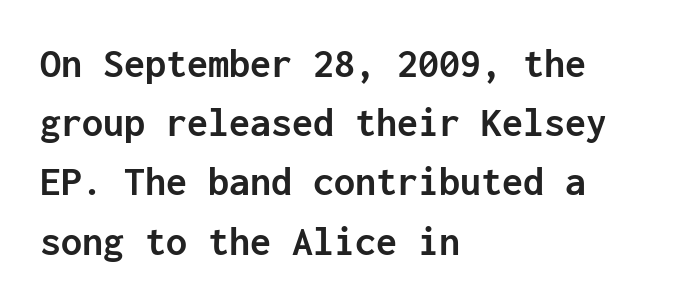
The image shows 42 px semibold sans-serif type, upright, monospaced; set left-aligned, normal line spacing (1.41x), normal letter spacing, not underlined; low stroke contrast and a medium x-height.
